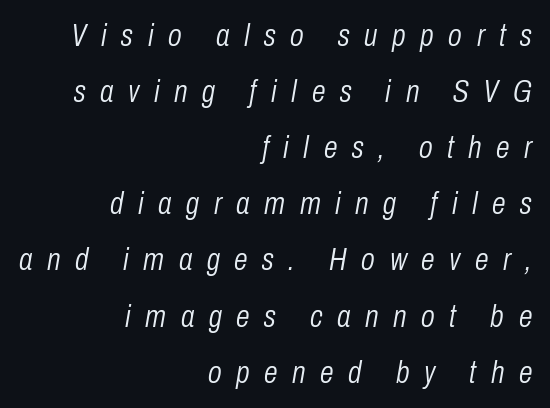
{"italic": "yes", "lean": "right", "slant_degrees": 10, "bold": "no", "weight": "light", "width": "condensed", "stroke_contrast": "low", "x_height": "medium", "monospaced": "no", "underline": "no", "align": "right", "line_spacing_ratio": 1.81, "letter_spacing": "wide", "letter_spacing_em": 0.47, "glyph_px": 31}
